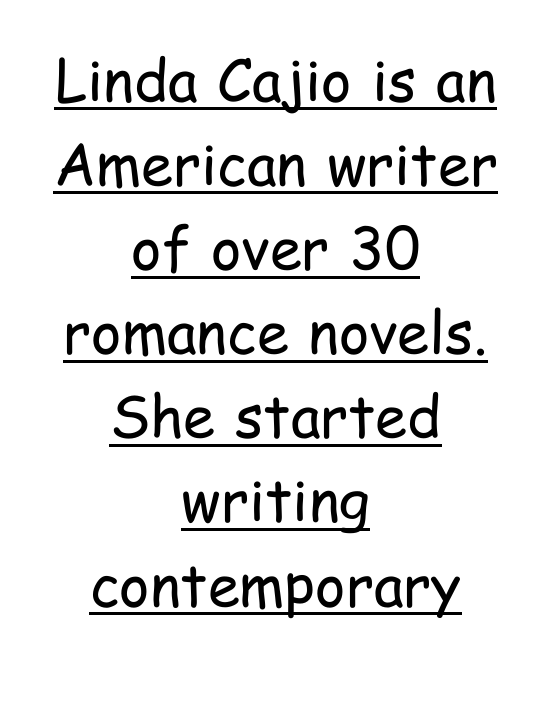
Q: Is the text bold? A: No.
Q: Is the text italic (slanted)? A: No, it is upright.
Q: Is the typeface a serif or a sans-serif typeface? A: Sans-serif.
Q: Is the text underlined? A: Yes.
Q: How is the paragraph aligned? A: Centered.
Q: Is the spacing between letters normal or unusually wide? A: Normal.
Q: Is the spacing between lines tight, normal or loose? A: Normal.
Q: Width (condensed, normal, or wide)? A: Condensed.
Q: Stroke contrast? A: Low.
Q: x-height? A: Medium.
Q: Monospaced? A: No.
